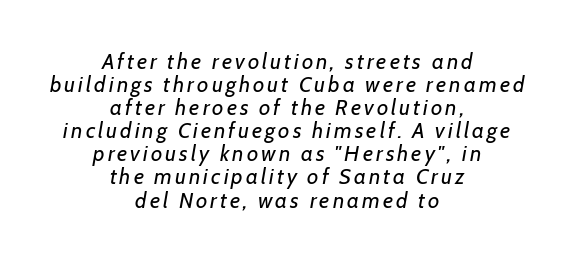
Q: Is the text bold? A: No.
Q: Is the text italic (slanted)? A: Yes, it leans right by about 7 degrees.
Q: Is the text underlined? A: No.
Q: How is the paragraph aligned? A: Centered.
Q: Is the spacing between lines tight, normal or loose? A: Tight.
